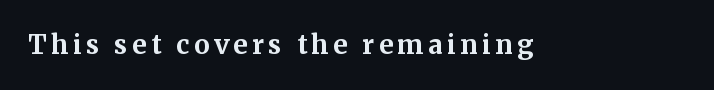
{"italic": "no", "bold": "yes", "underline": "no", "glyph_px": 26}
